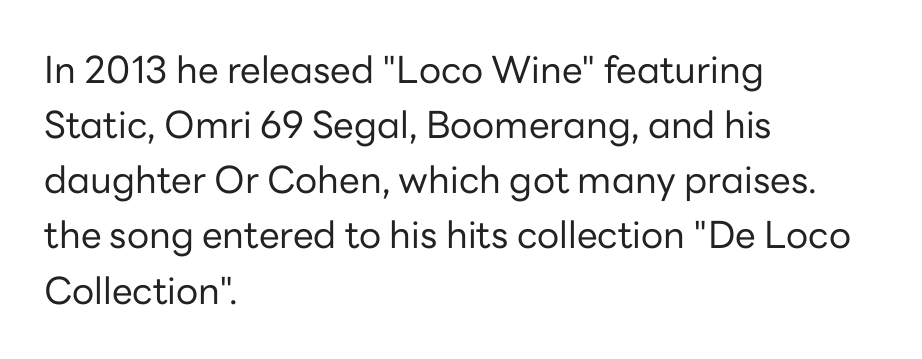
Q: Is the text bold? A: No.
Q: Is the text italic (slanted)? A: No, it is upright.
Q: Is the typeface a serif or a sans-serif typeface? A: Sans-serif.
Q: Is the text underlined? A: No.
Q: How is the paragraph aligned? A: Left-aligned.
Q: Is the spacing between letters normal or unusually wide? A: Normal.
Q: Is the spacing between lines tight, normal or loose? A: Normal.
Q: Width (condensed, normal, or wide)? A: Normal.
Q: Stroke contrast? A: Low.
Q: x-height? A: Medium.
Q: Monospaced? A: No.
